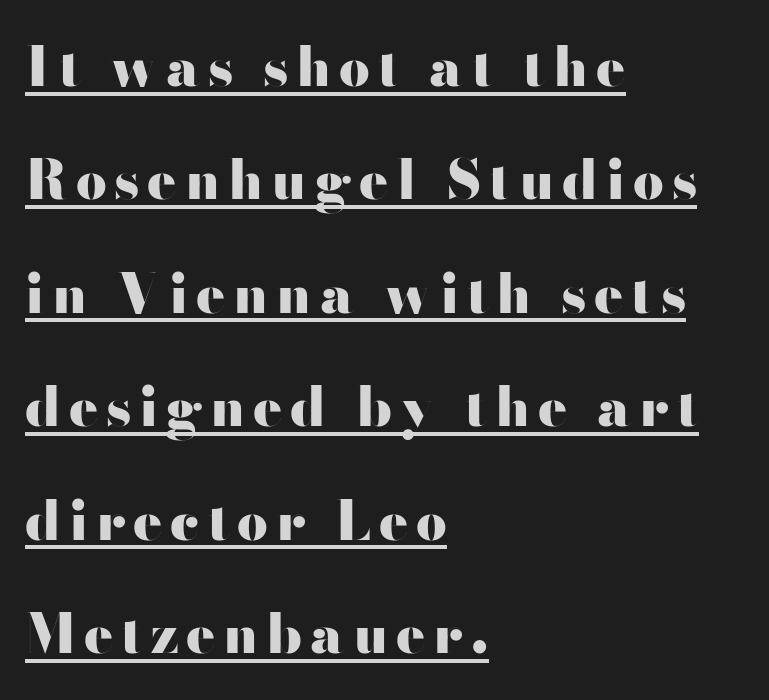
Q: Is the text bold? A: Yes.
Q: Is the text italic (slanted)? A: No, it is upright.
Q: Is the typeface a serif or a sans-serif typeface? A: Serif.
Q: Is the text underlined? A: Yes.
Q: How is the paragraph aligned? A: Left-aligned.
Q: Is the spacing between lines tight, normal or loose? A: Loose.
Q: Width (condensed, normal, or wide)? A: Wide.
Q: Stroke contrast? A: High.
Q: x-height? A: Small.
Q: Monospaced? A: No.
